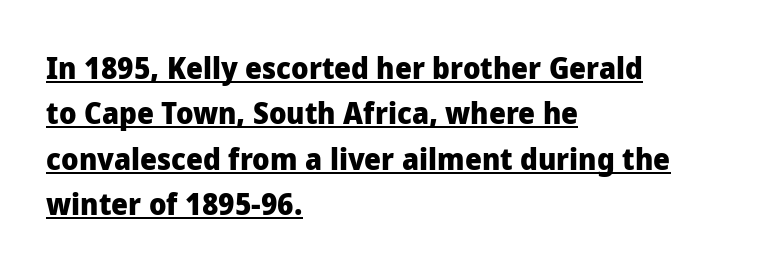
The image shows 30 px heavy sans-serif type, upright; set left-aligned, normal line spacing (1.51x), normal letter spacing, underlined; low stroke contrast and a medium x-height.
